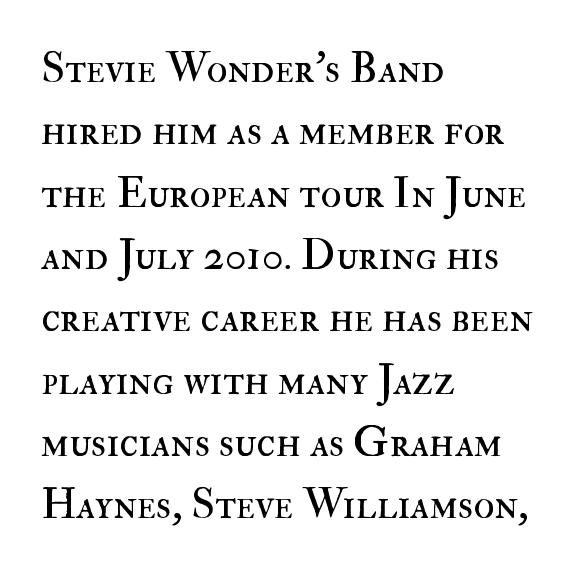
The image shows 43 px regular-weight type, upright; set left-aligned, normal line spacing (1.45x), normal letter spacing, not underlined; high stroke contrast and a small x-height.
